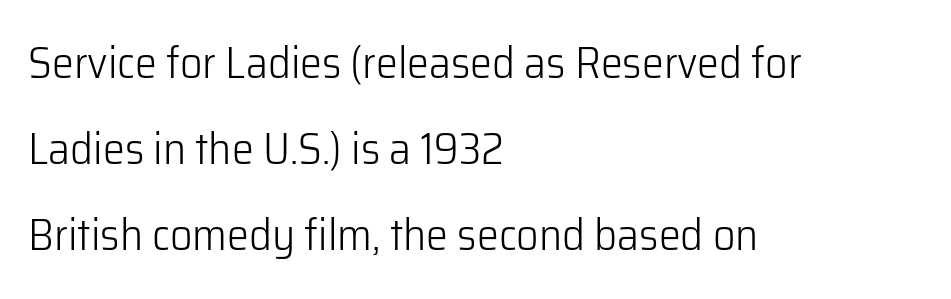
Nobody drew a line under any word here. Notice how the stems are strictly vertical — no italics here. The font family rendered here belongs to the sans-serif group. You could call the tracking neutral — neither tight nor loose. The passage shown is typed in a proportional face where columns would drift.
